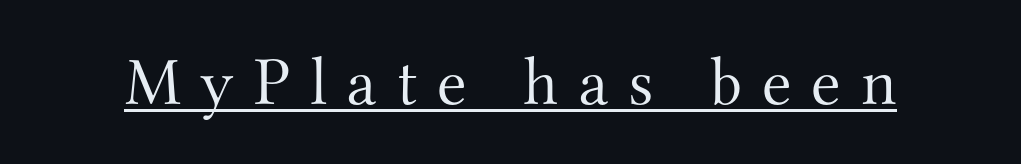
The image shows 68 px light serif type, upright; set unusually wide letter spacing (+0.29 em), underlined; medium stroke contrast and a small x-height.
